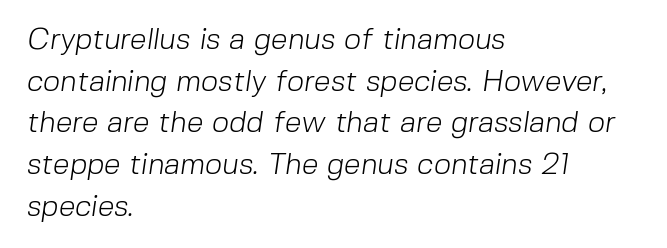
The image shows 30 px light sans-serif type; set left-aligned, normal line spacing (1.39x), normal letter spacing, not underlined; low stroke contrast and a medium x-height.
